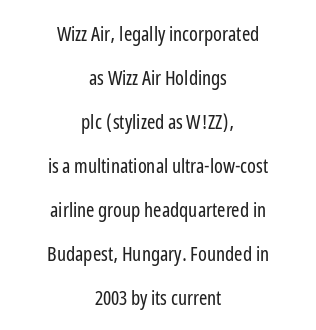
Descender tails drop into unmarked territory. Heaviness? Minimal to ordinary, like unemphasized prose. Nope, not italic — everything's standing straight. Both edges are ragged and mirror each other, which tells us the setting is centered. Standard letterfit; no display-style spreading of the glyphs.
